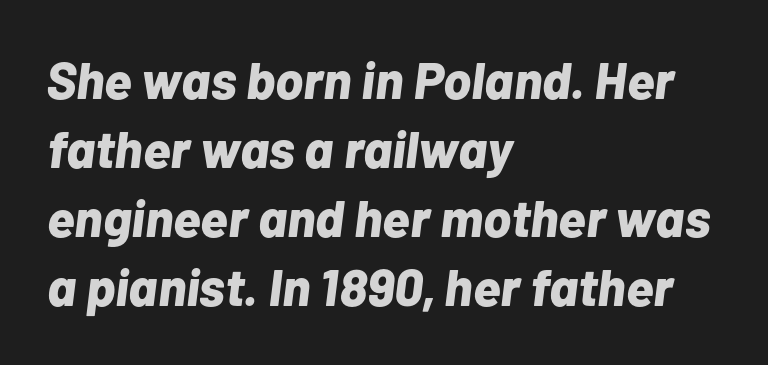
The image shows 52 px bold type, italic (leaning right); set left-aligned, normal line spacing (1.33x), normal letter spacing, not underlined; low stroke contrast and a medium x-height.
